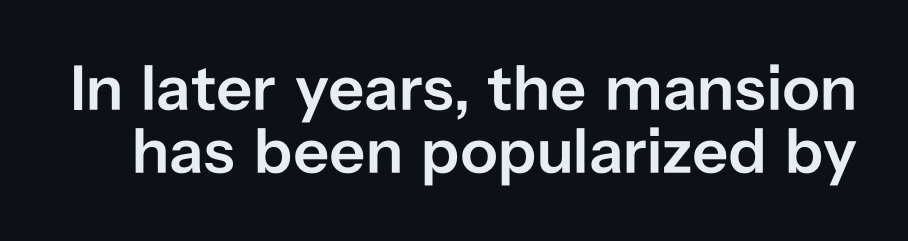
The image shows 64 px semibold sans-serif type, upright; set tight line spacing (0.99x), normal letter spacing, not underlined; low stroke contrast and a medium x-height.
